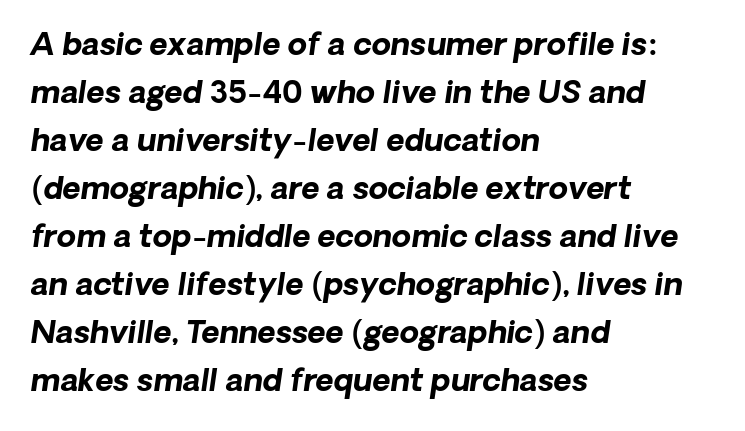
{"italic": "yes", "lean": "right", "slant_degrees": 8, "bold": "yes", "weight": "bold", "width": "normal", "stroke_contrast": "low", "x_height": "medium", "monospaced": "no", "underline": "no", "align": "left", "line_spacing": "normal", "line_spacing_ratio": 1.55, "letter_spacing": "normal", "letter_spacing_em": 0.0, "glyph_px": 31}
